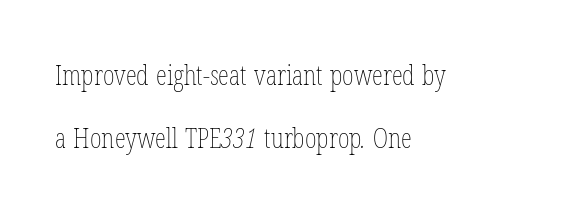
{"bold": "no", "weight": "thin", "width": "condensed", "stroke_contrast": "low", "x_height": "medium", "monospaced": "no", "underline": "no", "align": "left", "line_spacing": "loose", "line_spacing_ratio": 2.26, "letter_spacing": "normal", "letter_spacing_em": 0.0, "glyph_px": 28}
